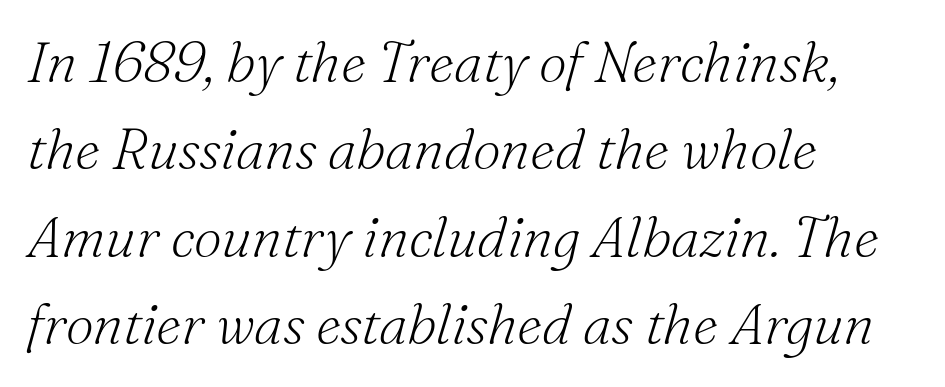
Q: Is the text bold? A: No.
Q: Is the text italic (slanted)? A: Yes, it leans right by about 16 degrees.
Q: Is the typeface a serif or a sans-serif typeface? A: Serif.
Q: Is the text underlined? A: No.
Q: How is the paragraph aligned? A: Left-aligned.
Q: Is the spacing between letters normal or unusually wide? A: Normal.
Q: Is the spacing between lines tight, normal or loose? A: Normal.
Q: Width (condensed, normal, or wide)? A: Normal.
Q: Stroke contrast? A: Medium.
Q: x-height? A: Small.
Q: Monospaced? A: No.
